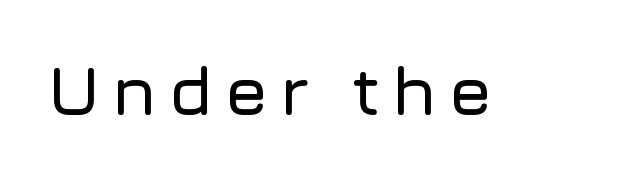
Q: Is the text italic (slanted)? A: No, it is upright.
Q: Is the typeface a serif or a sans-serif typeface? A: Sans-serif.
Q: Is the text underlined? A: No.
Q: Width (condensed, normal, or wide)? A: Normal.
Q: Stroke contrast? A: Low.
Q: x-height? A: Medium.
Q: Monospaced? A: No.
